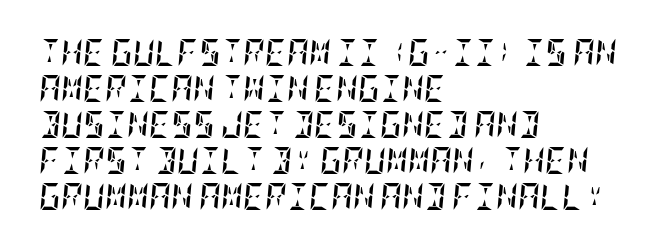
Rows of type keep a routine distance in the vertical direction. A typesetter would call this zero additional tracking. Horizontally, the lines are justified to the leading edge only. The glyphs are unaccompanied by any horizontal stroke below them. It's the slanting kind of type. Set as a true bold cut, around the 700 mark.
